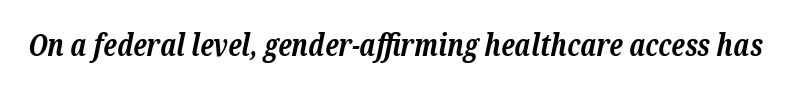
{"serif": "yes", "italic": "yes", "lean": "right", "slant_degrees": 12, "bold": "yes", "weight": "bold", "width": "normal", "stroke_contrast": "low", "x_height": "medium", "monospaced": "no", "underline": "no", "letter_spacing": "normal", "letter_spacing_em": 0.0, "glyph_px": 30}
